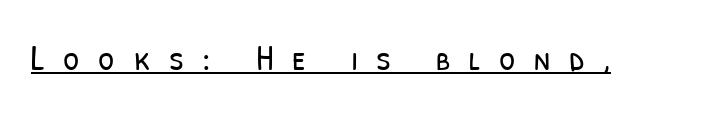
The image shows 37 px light, condensed sans-serif type; set unusually wide letter spacing (+0.5 em), underlined; low stroke contrast and a medium x-height.
